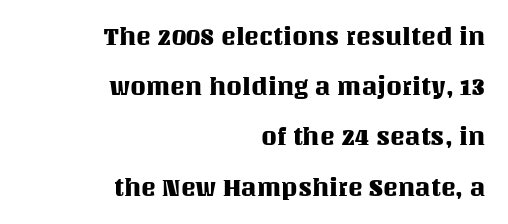
{"italic": "no", "underline": "no", "align": "right", "line_spacing": "loose", "line_spacing_ratio": 2.01, "letter_spacing": "normal", "letter_spacing_em": 0.0, "glyph_px": 25}
